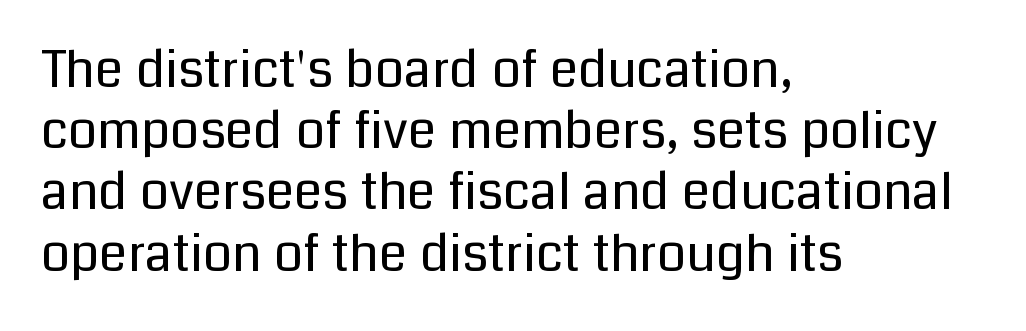
Descender tails drop into unmarked territory. Words appear dense and cohesive because spacing is normal. Each letter keeps its own natural width here, so spacing adapts to shape. Nothing sits at the stroke ends, so this counts as sans-serif. The compositor pushed each line to the left boundary.
